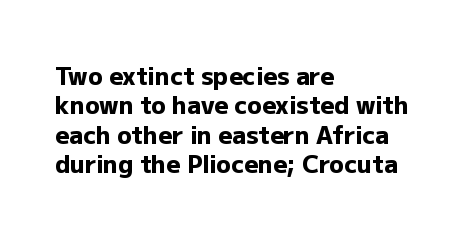
The image shows 24 px bold type, upright; set left-aligned, line spacing 1.22x, normal letter spacing, not underlined.
